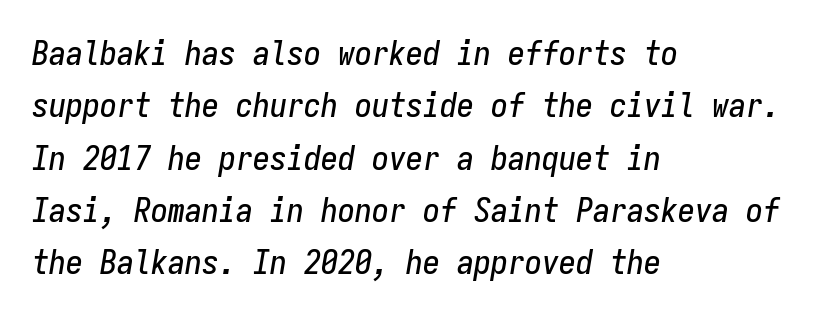
{"italic": "yes", "lean": "right", "slant_degrees": 9, "width": "condensed", "stroke_contrast": "low", "x_height": "medium", "monospaced": "yes", "underline": "no", "align": "left", "line_spacing": "normal", "line_spacing_ratio": 1.54, "letter_spacing": "normal", "letter_spacing_em": 0.0, "glyph_px": 34}
